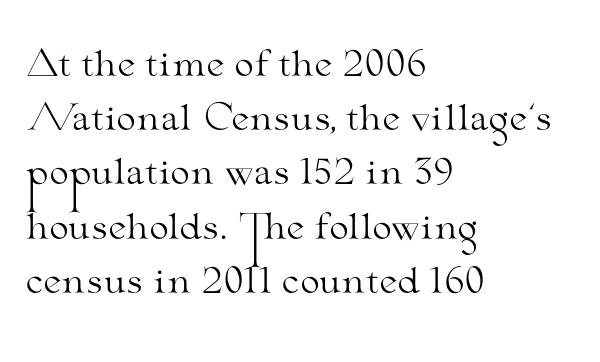
The image shows 35 px light, wide serif type, upright; set left-aligned, normal line spacing (1.55x), normal letter spacing, not underlined; medium stroke contrast and a small x-height.
